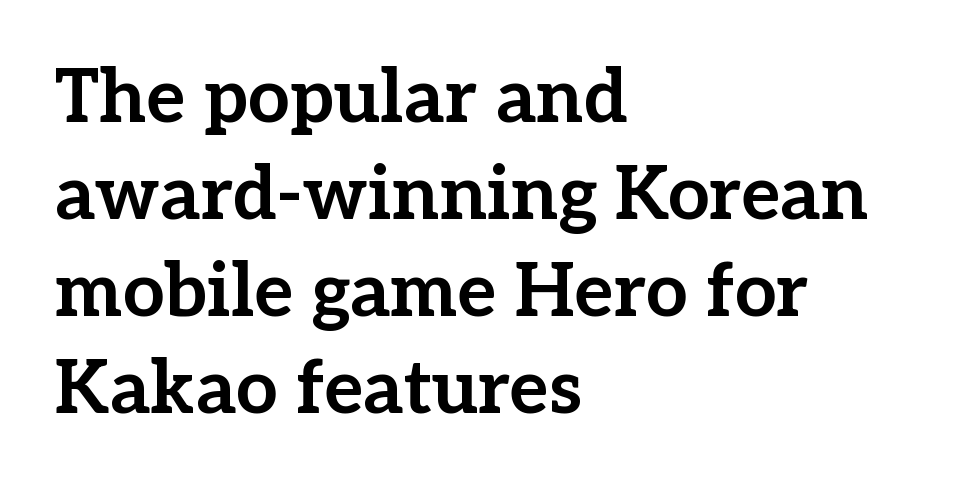
The rendering uses natural spacing where letterforms have individual widths. Caption: standard tracking, unaltered. This block has exactly the height ordinary leading produces. The characters look thick and weighty, a clear bold. This is the regular roman posture of the typeface.
